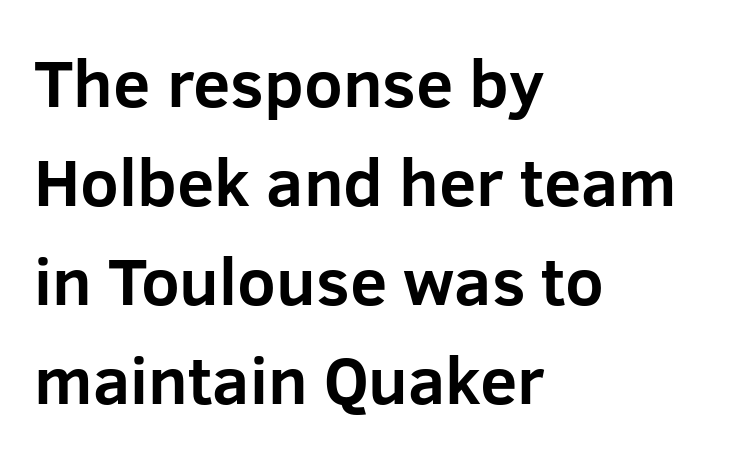
{"serif": "no", "italic": "no", "bold": "yes", "weight": "bold", "width": "normal", "stroke_contrast": "low", "x_height": "medium", "monospaced": "no", "underline": "no", "align": "left", "line_spacing": "normal", "line_spacing_ratio": 1.48, "letter_spacing": "normal", "letter_spacing_em": 0.0, "glyph_px": 67}
